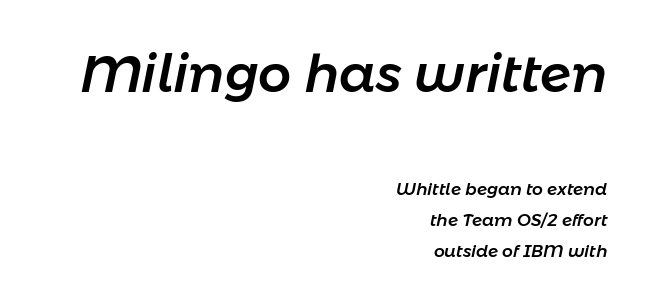
The image shows 52 px text type, italic (leaning right); set right-aligned, line spacing 1.83x, normal letter spacing, not underlined; the first (top) block is 3.06x larger; low stroke contrast and a medium x-height.
